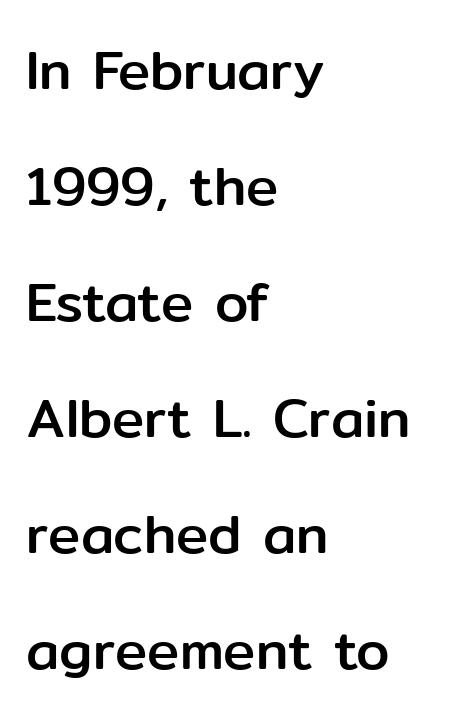
{"serif": "no", "italic": "no", "width": "normal", "stroke_contrast": "low", "x_height": "medium", "monospaced": "no", "underline": "no", "align": "left", "line_spacing": "loose", "line_spacing_ratio": 2.15, "letter_spacing": "normal", "letter_spacing_em": 0.0, "glyph_px": 54}
